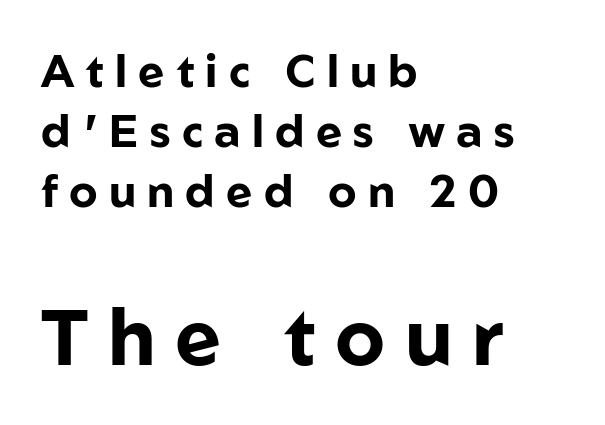
Words appear elongated and porous because spacing is wide. Unlike italic type, these characters show no tilt at all. Varying glyph widths throughout — classic text-font behaviour. These lines carry a lot of weight — the face is fully bold. The lines in this sample share a left origin and differ only in where they stop. Reading top to bottom, the characters get bigger at the block break.
